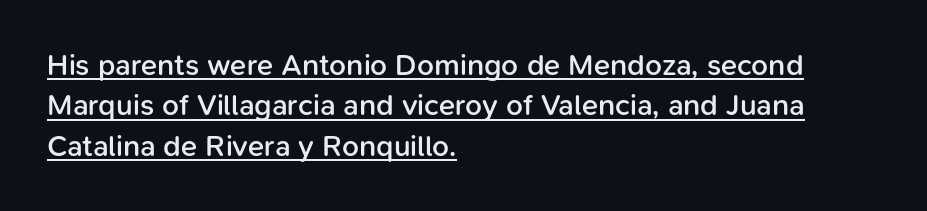
The image shows 30 px semibold sans-serif type, upright; set left-aligned, normal line spacing (1.35x), normal letter spacing, underlined; low stroke contrast and a medium x-height.
